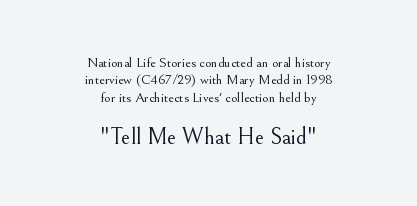
The image shows 23 px text type, upright; set centered, line spacing 1.24x, normal letter spacing, not underlined; the second (bottom) block is 1.64x larger.
